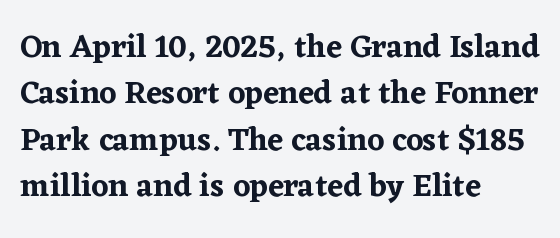
The type is set solid horizontally, with unmodified tracking. Just letters on the line, the space beneath them empty. The type sits square on the baseline with zero lean. One glance says typical: line gaps are just what's usual. Proportional: the letters do not fall into vertical columns.
